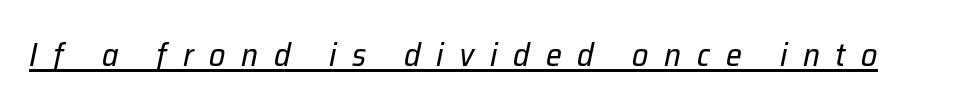
{"italic": "yes", "lean": "right", "slant_degrees": 12, "bold": "no", "weight": "regular", "width": "normal", "stroke_contrast": "low", "x_height": "medium", "monospaced": "no", "underline": "yes", "letter_spacing": "wide", "letter_spacing_em": 0.49, "glyph_px": 32}
